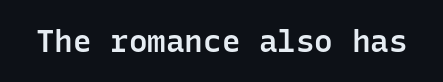
The image shows 31 px semibold sans-serif type, upright, monospaced; set normal letter spacing, not underlined; low stroke contrast and a medium x-height.
